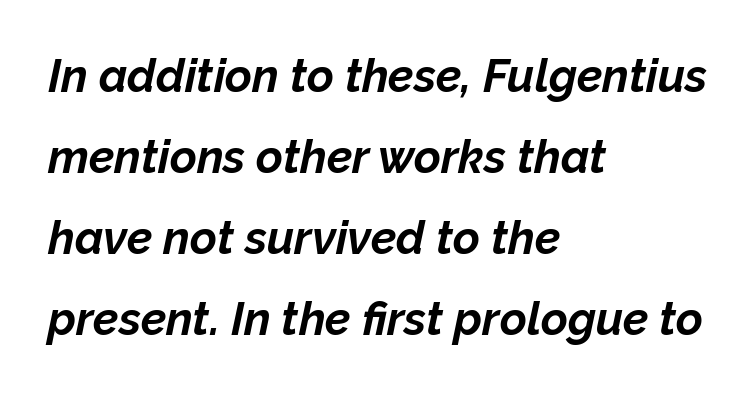
The image shows 46 px bold type, italic (leaning right); set left-aligned, line spacing 1.76x, normal letter spacing, not underlined; low stroke contrast and a medium x-height.
